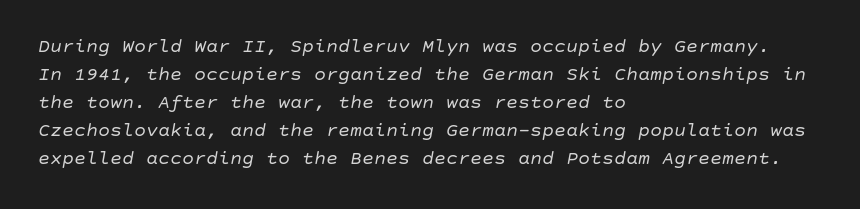
{"italic": "yes", "lean": "right", "slant_degrees": 10, "bold": "no", "underline": "no", "align": "left", "line_spacing": "normal", "line_spacing_ratio": 1.4, "letter_spacing": "normal", "letter_spacing_em": 0.0, "glyph_px": 20}
